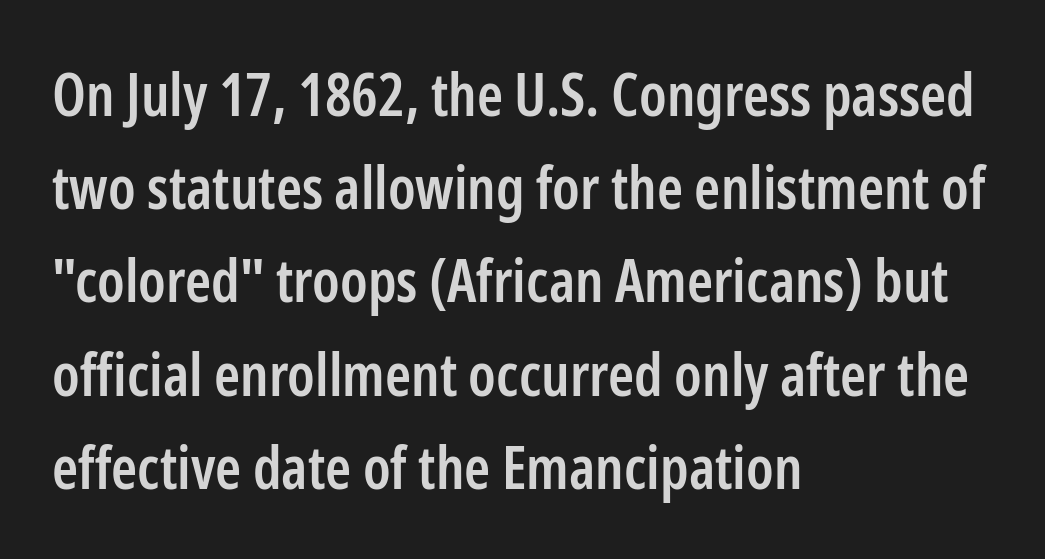
The image shows 59 px semibold, condensed sans-serif type, upright; set left-aligned, normal line spacing (1.58x), normal letter spacing, not underlined; low stroke contrast and a medium x-height.
